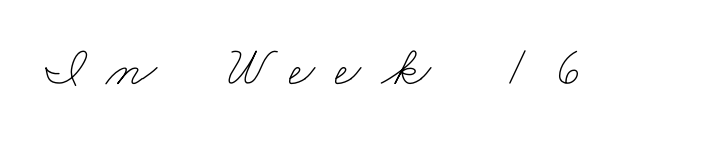
Q: Is the text bold? A: No.
Q: Is the text underlined? A: No.
Q: Is the spacing between letters normal or unusually wide? A: Unusually wide.
Q: Width (condensed, normal, or wide)? A: Wide.
Q: Stroke contrast? A: Low.
Q: x-height? A: Small.
Q: Monospaced? A: No.
